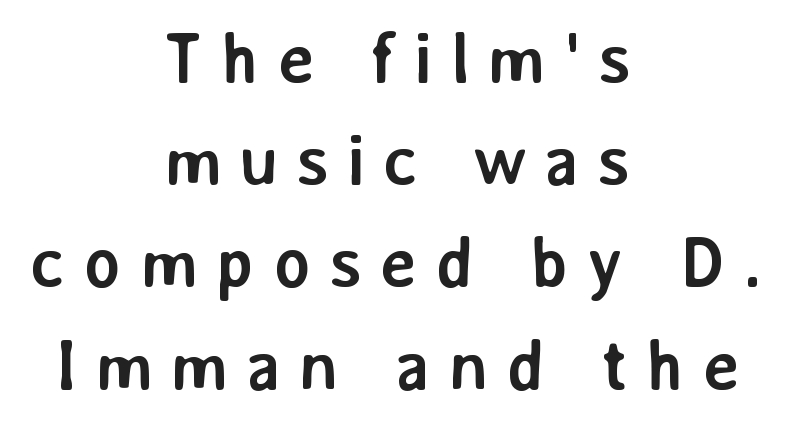
The image shows 71 px semibold sans-serif type, upright; set centered, normal line spacing (1.44x), unusually wide letter spacing (+0.24 em), not underlined; low stroke contrast and a medium x-height.
